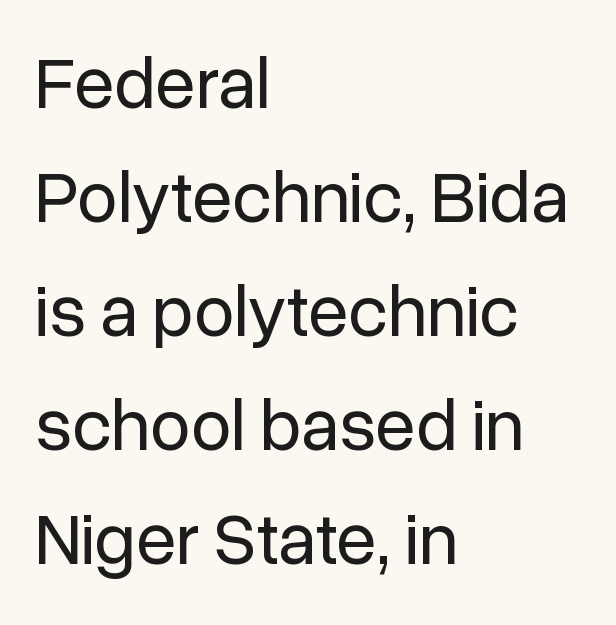
{"serif": "no", "italic": "no", "bold": "no", "weight": "regular", "width": "normal", "stroke_contrast": "low", "x_height": "medium", "monospaced": "no", "underline": "no", "align": "left", "line_spacing": "normal", "line_spacing_ratio": 1.56, "letter_spacing": "normal", "letter_spacing_em": 0.0, "glyph_px": 73}
